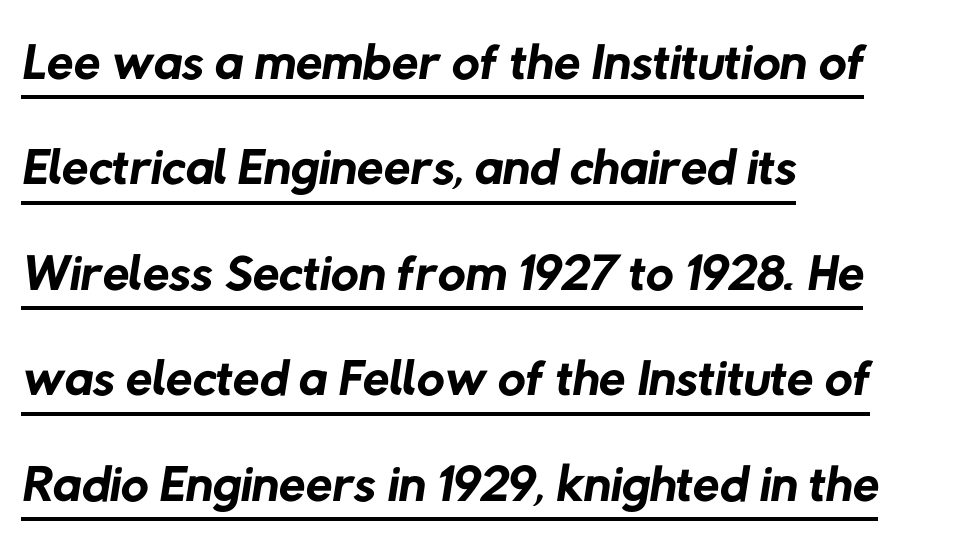
The image shows 77 px regular-weight sans-serif type; set left-aligned, normal line spacing (1.37x), normal letter spacing, underlined; low stroke contrast and a medium x-height.
